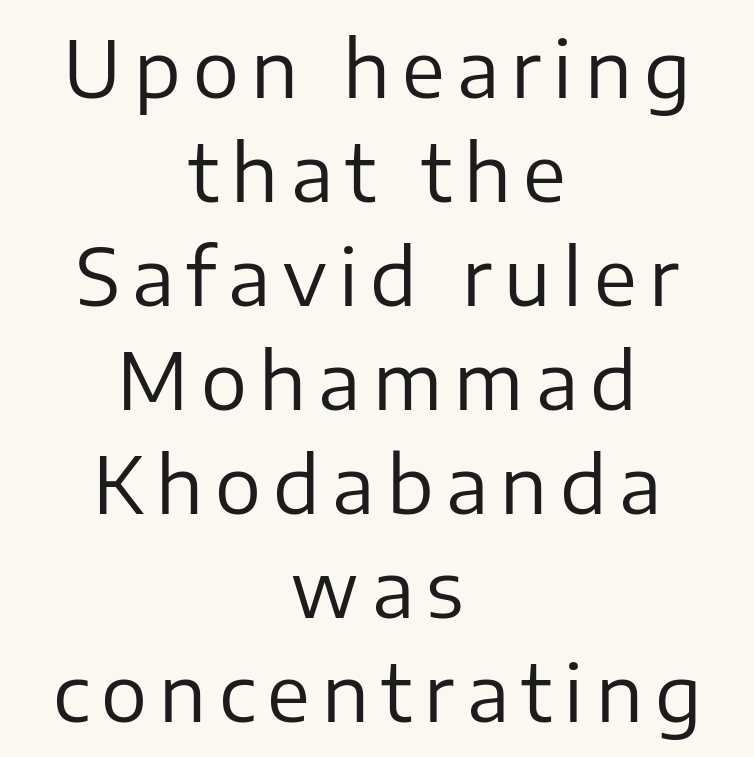
Q: Is the text bold? A: No.
Q: Is the text italic (slanted)? A: No, it is upright.
Q: Is the typeface a serif or a sans-serif typeface? A: Sans-serif.
Q: Is the text underlined? A: No.
Q: How is the paragraph aligned? A: Centered.
Q: Is the spacing between lines tight, normal or loose? A: Normal.
Q: Width (condensed, normal, or wide)? A: Normal.
Q: Stroke contrast? A: Low.
Q: x-height? A: Medium.
Q: Monospaced? A: No.
